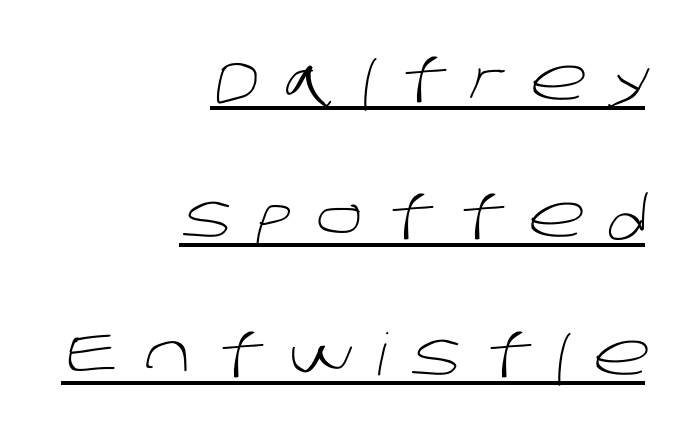
The image shows 58 px light sans-serif type; set right-aligned, loose line spacing (2.37x), unusually wide letter spacing (+0.44 em), underlined; low stroke contrast and a large x-height.
